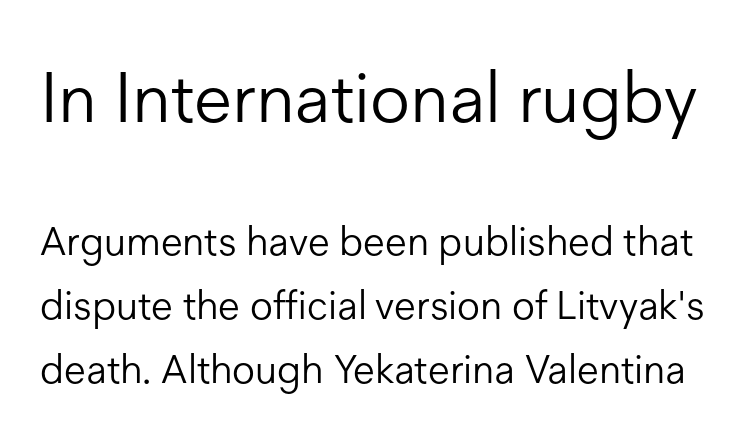
{"serif": "no", "italic": "no", "bold": "no", "weight": "light", "width": "normal", "stroke_contrast": "low", "x_height": "medium", "monospaced": "no", "underline": "no", "line_spacing": "normal", "line_spacing_ratio": 1.6, "letter_spacing": "normal", "letter_spacing_em": 0.0, "larger_block": "first", "size_ratio": 1.75, "glyph_px": 70}
